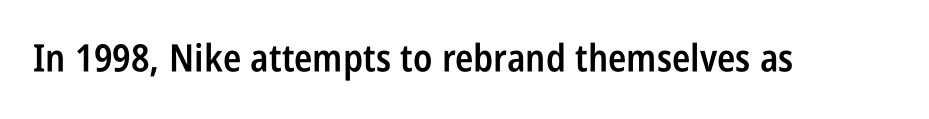
Is the type bold? Partly — it's a semibold, heavier than regular but not fully bold. Has an underline been added? It has not. The letters stand straight up with perfectly vertical stems. The rendering uses natural spacing where letterforms have individual widths.
